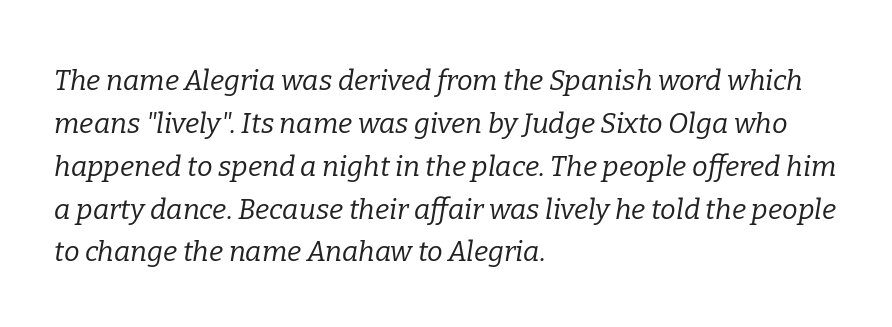
{"serif": "yes", "italic": "yes", "lean": "right", "slant_degrees": 9, "bold": "no", "weight": "regular", "width": "normal", "stroke_contrast": "low", "x_height": "medium", "monospaced": "no", "underline": "no", "align": "left", "line_spacing": "normal", "line_spacing_ratio": 1.53, "letter_spacing": "normal", "letter_spacing_em": 0.0, "glyph_px": 28}
